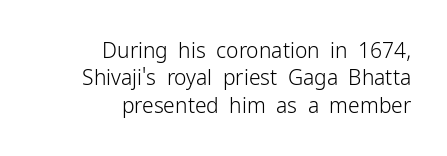
Q: Is the text bold? A: No.
Q: Is the text italic (slanted)? A: No, it is upright.
Q: Is the text underlined? A: No.
Q: How is the paragraph aligned? A: Right-aligned.
Q: Is the spacing between letters normal or unusually wide? A: Normal.
Q: Is the spacing between lines tight, normal or loose? A: Normal.
